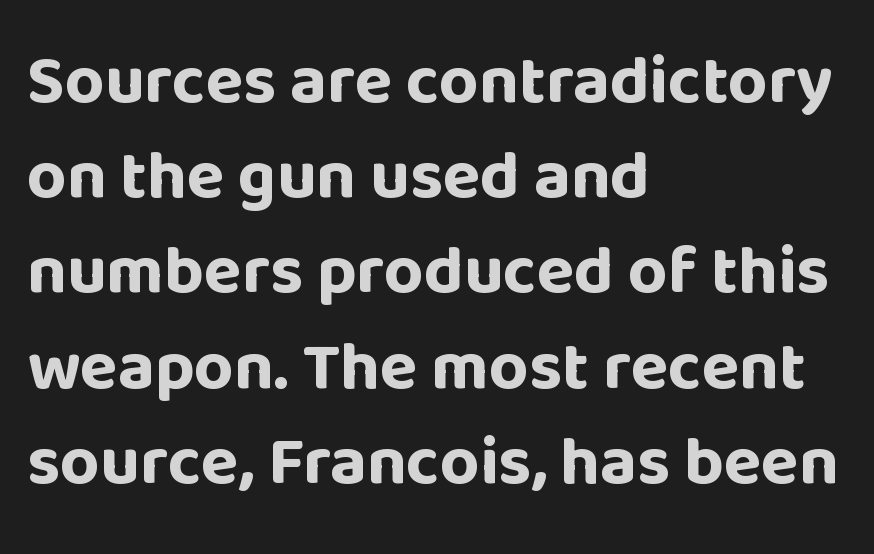
The image shows 69 px bold sans-serif type, upright; set left-aligned, normal line spacing (1.38x), normal letter spacing, not underlined; low stroke contrast and a large x-height.
